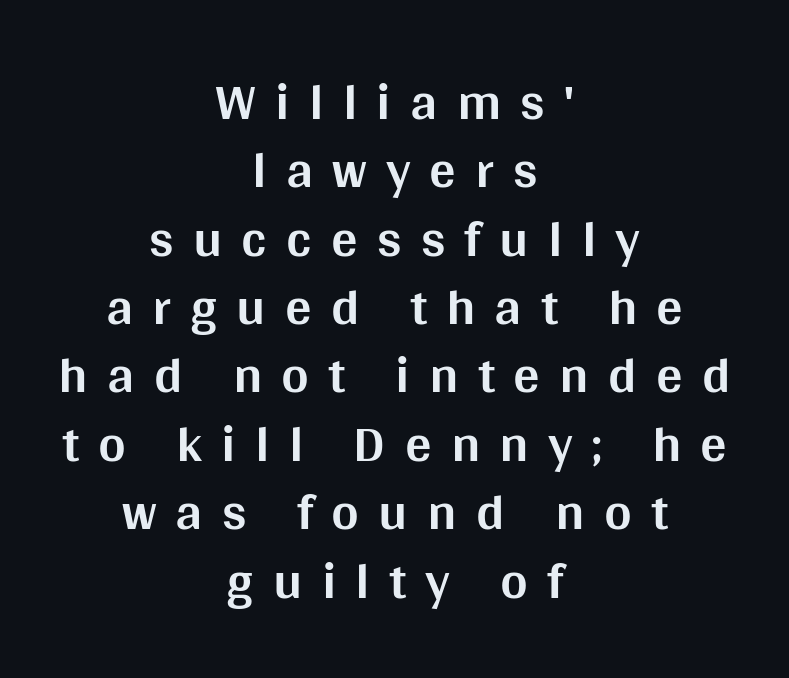
{"serif": "no", "italic": "no", "bold": "yes", "weight": "bold", "width": "normal", "stroke_contrast": "medium", "x_height": "large", "monospaced": "no", "underline": "no", "align": "center", "line_spacing": "normal", "line_spacing_ratio": 1.29, "letter_spacing": "wide", "letter_spacing_em": 0.36, "glyph_px": 53}
